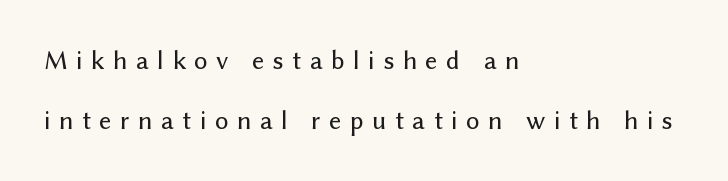
{"italic": "no", "underline": "no", "align": "left", "line_spacing": "loose", "line_spacing_ratio": 2.21, "letter_spacing": "wide", "letter_spacing_em": 0.31, "glyph_px": 27}
